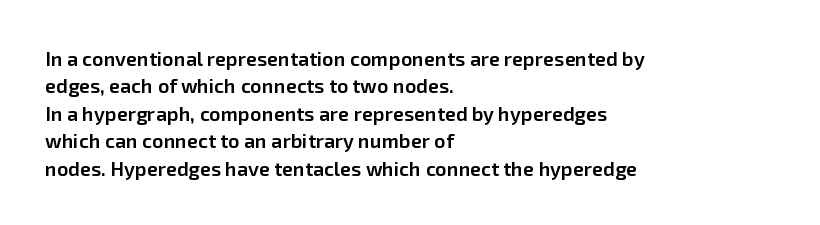
The specimen reads as upright at a glance. Each new line begins a customary step beneath the previous one. Has an underline been added? It has not. Its strokes are somewhat broadened, the hallmark of semibold type.
